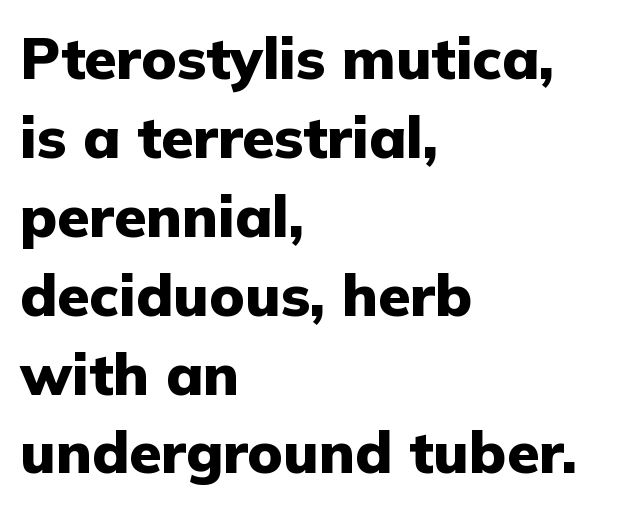
Q: Is the text bold? A: Yes.
Q: Is the text italic (slanted)? A: No, it is upright.
Q: Is the typeface a serif or a sans-serif typeface? A: Sans-serif.
Q: Is the text underlined? A: No.
Q: How is the paragraph aligned? A: Left-aligned.
Q: Is the spacing between letters normal or unusually wide? A: Normal.
Q: Is the spacing between lines tight, normal or loose? A: Normal.
Q: Width (condensed, normal, or wide)? A: Normal.
Q: Stroke contrast? A: Low.
Q: x-height? A: Medium.
Q: Monospaced? A: No.
